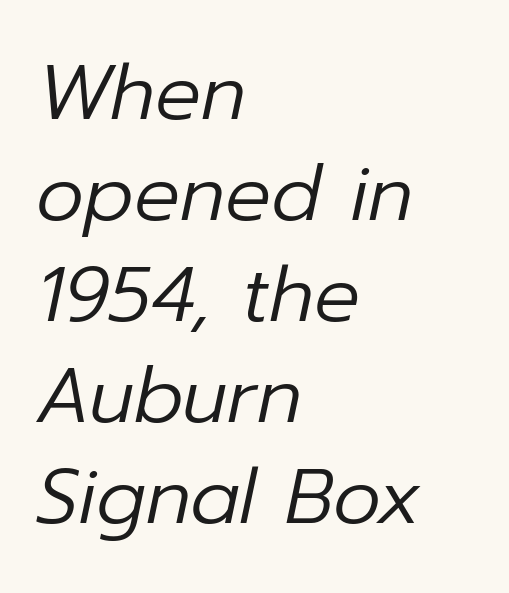
Q: Is the text bold? A: No.
Q: Is the text italic (slanted)? A: Yes, it leans right by about 12 degrees.
Q: Is the text underlined? A: No.
Q: How is the paragraph aligned? A: Left-aligned.
Q: Is the spacing between letters normal or unusually wide? A: Normal.
Q: Is the spacing between lines tight, normal or loose? A: Normal.
Q: Width (condensed, normal, or wide)? A: Normal.
Q: Stroke contrast? A: Low.
Q: x-height? A: Medium.
Q: Monospaced? A: No.
